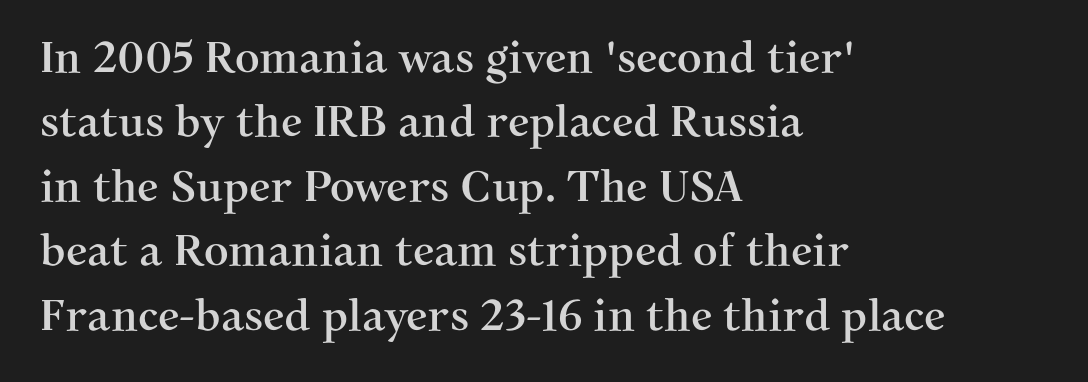
Compared with typical body copy, the letter spacing here is the same. In terms of posture, this sample is upright. Clear beneath every line of the passage. Regarding serifs, this sample has them. Looks like regular typesetting: each glyph gets only the width it needs. The lines in this sample share a left origin and differ only in where they stop.
